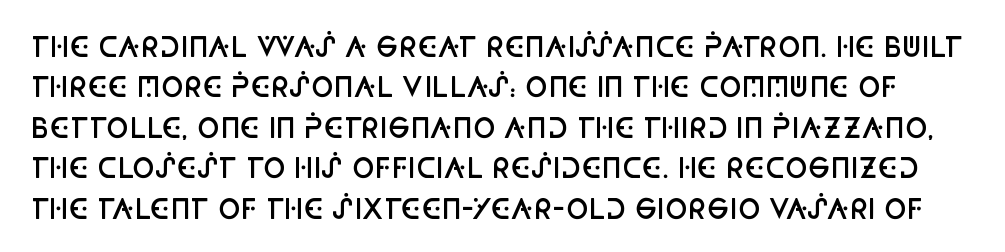
Q: Is the text bold? A: Semi-bold.
Q: Is the text italic (slanted)? A: No, it is upright.
Q: Is the text underlined? A: No.
Q: Is the spacing between letters normal or unusually wide? A: Normal.
Q: Is the spacing between lines tight, normal or loose? A: Normal.
